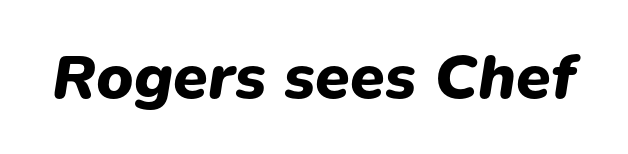
The image shows 63 px heavy type, italic (leaning right); set normal letter spacing, not underlined; low stroke contrast and a medium x-height.
